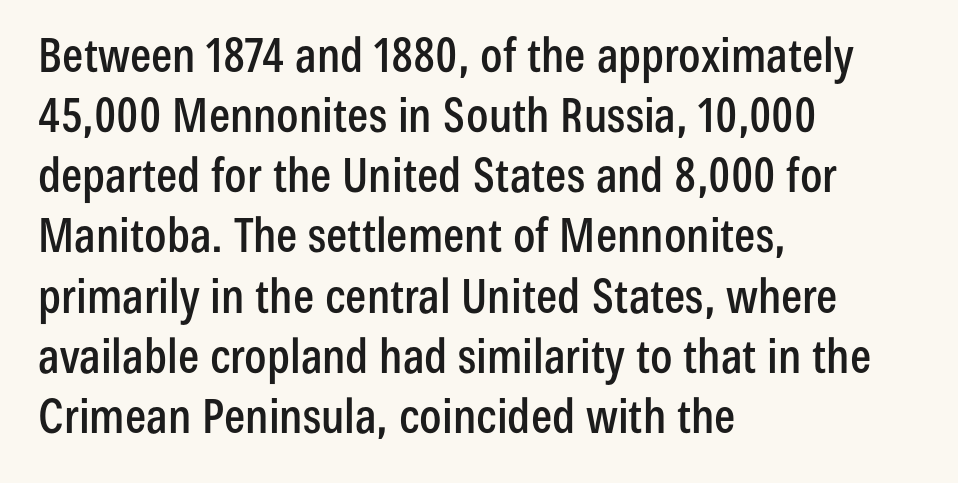
Q: Is the text italic (slanted)? A: No, it is upright.
Q: Is the typeface a serif or a sans-serif typeface? A: Sans-serif.
Q: Is the text underlined? A: No.
Q: How is the paragraph aligned? A: Left-aligned.
Q: Is the spacing between letters normal or unusually wide? A: Normal.
Q: Is the spacing between lines tight, normal or loose? A: Normal.
Q: Width (condensed, normal, or wide)? A: Condensed.
Q: Stroke contrast? A: Low.
Q: x-height? A: Medium.
Q: Monospaced? A: No.
